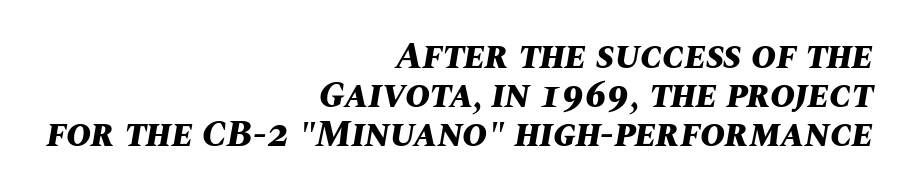
The image shows 38 px bold type, italic (leaning right); set right-aligned, tight line spacing (1.02x), normal letter spacing, not underlined; medium stroke contrast and a large x-height.
